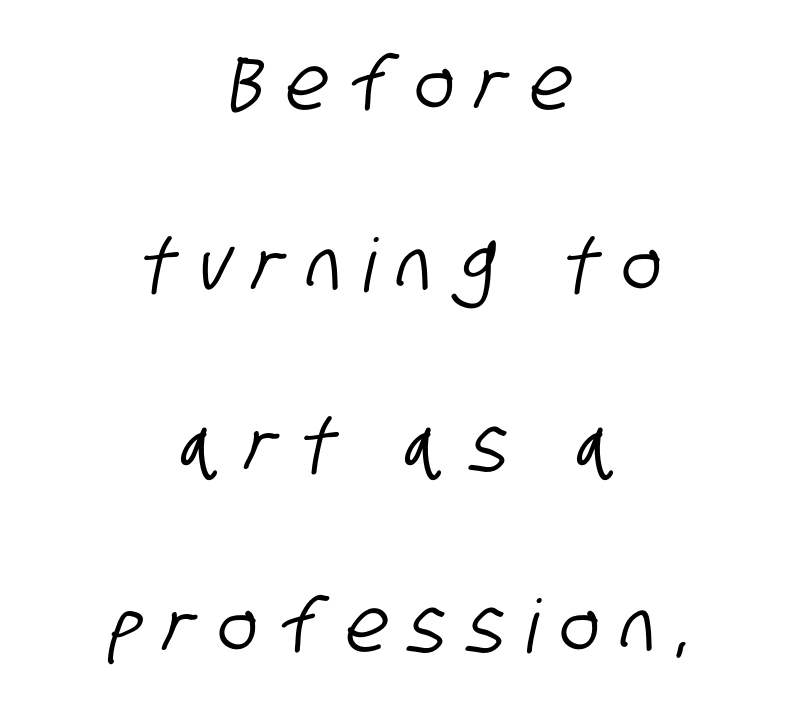
Q: Is the typeface a serif or a sans-serif typeface? A: Sans-serif.
Q: Is the text underlined? A: No.
Q: How is the paragraph aligned? A: Centered.
Q: Is the spacing between letters normal or unusually wide? A: Unusually wide.
Q: Is the spacing between lines tight, normal or loose? A: Loose.
Q: Width (condensed, normal, or wide)? A: Condensed.
Q: Stroke contrast? A: Low.
Q: x-height? A: Large.
Q: Monospaced? A: No.
